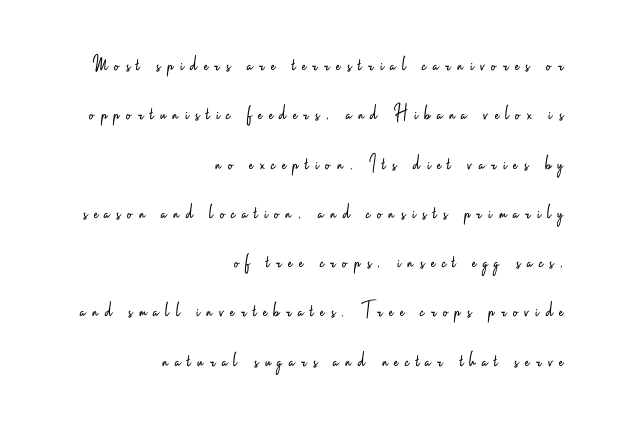
{"bold": "no", "underline": "no", "align": "right", "line_spacing": "loose", "line_spacing_ratio": 2.24, "letter_spacing": "wide", "letter_spacing_em": 0.3, "glyph_px": 22}
